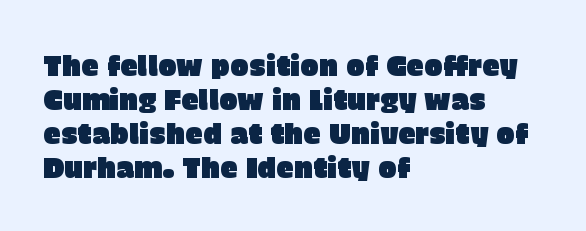
Q: Is the text italic (slanted)? A: No, it is upright.
Q: Is the typeface a serif or a sans-serif typeface? A: Sans-serif.
Q: Is the text underlined? A: No.
Q: How is the paragraph aligned? A: Left-aligned.
Q: Is the spacing between letters normal or unusually wide? A: Normal.
Q: Width (condensed, normal, or wide)? A: Normal.
Q: Stroke contrast? A: Low.
Q: x-height? A: Large.
Q: Monospaced? A: No.
